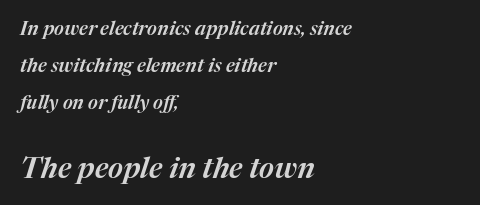
Bigger letters appear in the bottom chunk; the top chunk is reduced. Rendered with sloped, italic letterforms. This sample uses plain, unmodified letter spacing. Line spacing here is loose. Varying glyph widths throughout — classic text-font behaviour.
